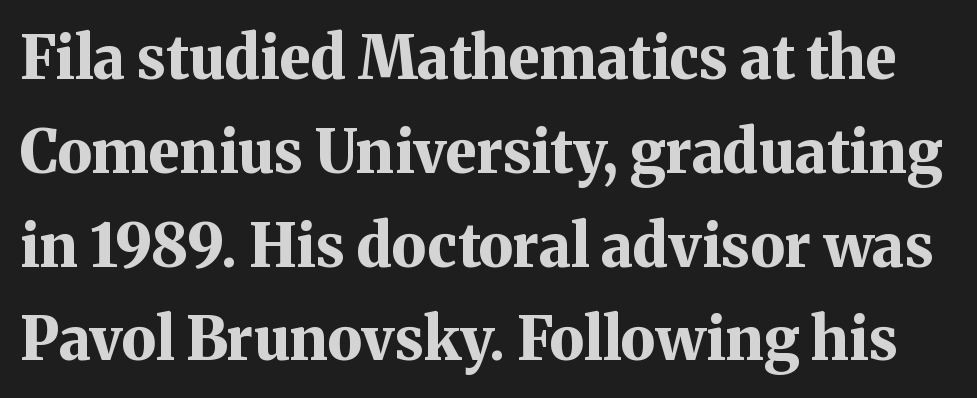
{"serif": "yes", "italic": "no", "bold": "yes", "weight": "bold", "width": "normal", "stroke_contrast": "medium", "x_height": "medium", "monospaced": "no", "underline": "no", "line_spacing": "normal", "line_spacing_ratio": 1.59, "letter_spacing": "normal", "letter_spacing_em": 0.0, "glyph_px": 59}
